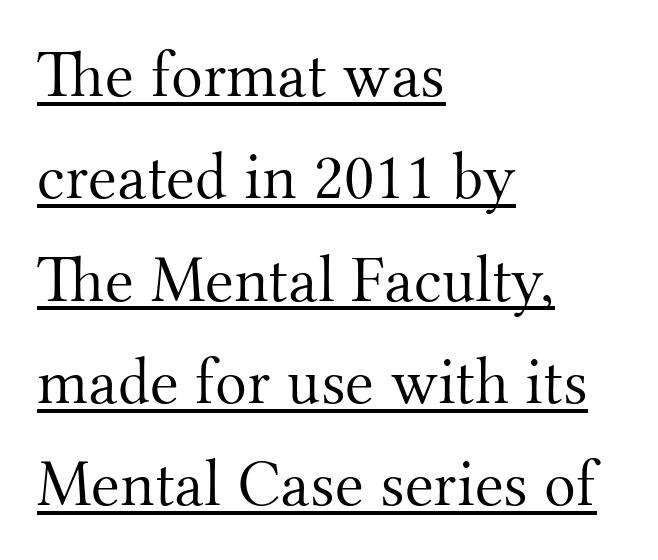
The image shows 66 px light serif type, upright; set left-aligned, normal line spacing (1.55x), normal letter spacing, underlined; medium stroke contrast and a small x-height.
